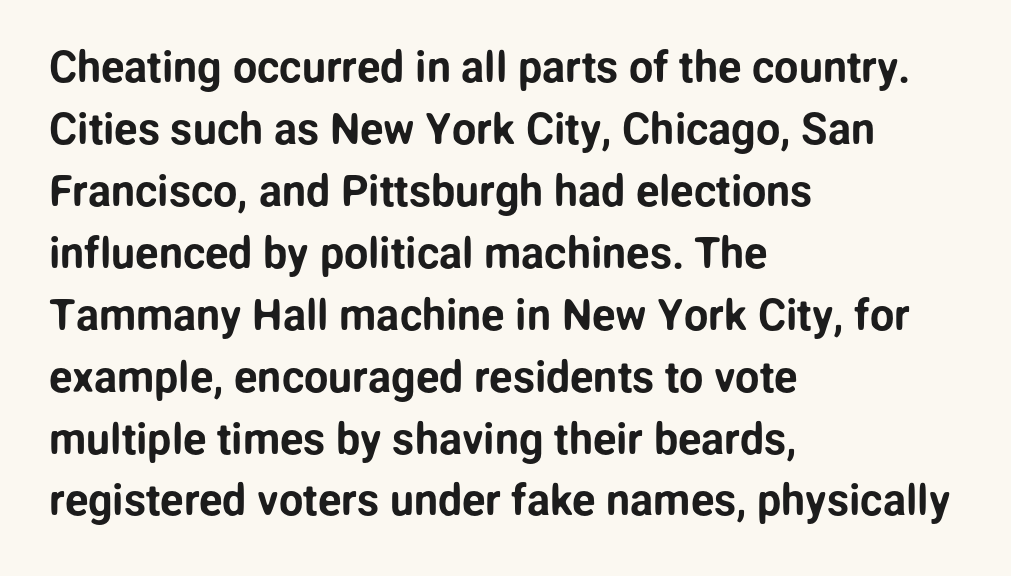
Q: Is the text italic (slanted)? A: No, it is upright.
Q: Is the typeface a serif or a sans-serif typeface? A: Sans-serif.
Q: Is the text underlined? A: No.
Q: How is the paragraph aligned? A: Left-aligned.
Q: Is the spacing between letters normal or unusually wide? A: Normal.
Q: Is the spacing between lines tight, normal or loose? A: Normal.
Q: Width (condensed, normal, or wide)? A: Normal.
Q: Stroke contrast? A: Low.
Q: x-height? A: Medium.
Q: Monospaced? A: No.
